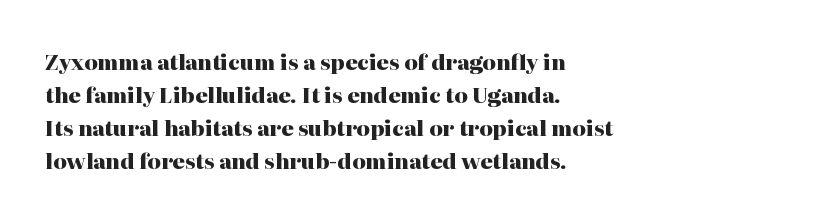
The image shows 21 px bold type, upright; set left-aligned, normal line spacing (1.57x), normal letter spacing, not underlined.
